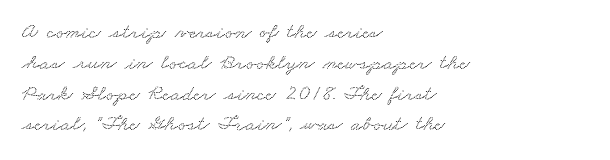
The image shows 22 px text type; set left-aligned, normal line spacing (1.4x), normal letter spacing, not underlined.
